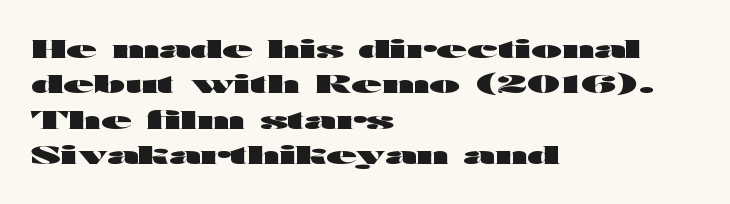
{"italic": "no", "bold": "yes", "underline": "no", "align": "left", "line_spacing": "normal", "line_spacing_ratio": 1.42, "letter_spacing": "normal", "letter_spacing_em": 0.0, "glyph_px": 25}
